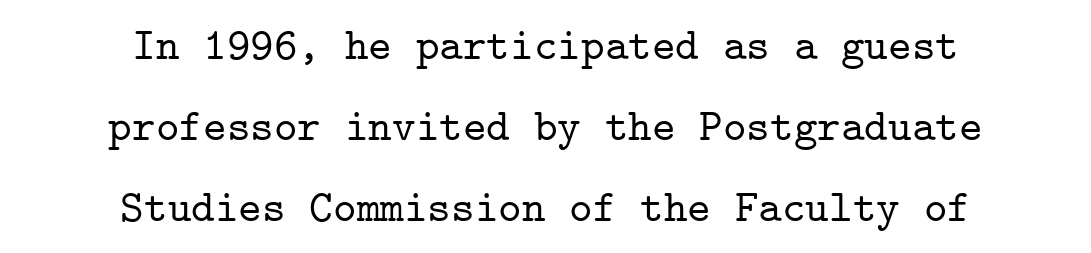
A roman cut, with each character standing at attention. Rule under the text: the space is simply empty. The rag falls on both sides of this text block equally. Examine the stroke ends and you'll spot serifs. This rendering leaves character spacing at its baseline value. The letters march in equal steps, a hallmark of fixed-pitch type.
